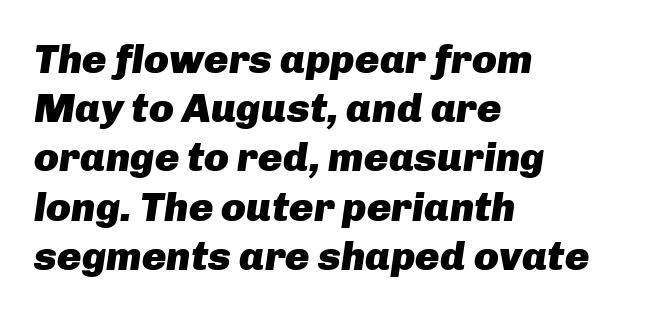
Q: Is the text bold? A: Yes.
Q: Is the text italic (slanted)? A: Yes, it leans right by about 8 degrees.
Q: Is the text underlined? A: No.
Q: How is the paragraph aligned? A: Left-aligned.
Q: Is the spacing between letters normal or unusually wide? A: Normal.
Q: Width (condensed, normal, or wide)? A: Normal.
Q: Stroke contrast? A: Low.
Q: x-height? A: Medium.
Q: Monospaced? A: No.
